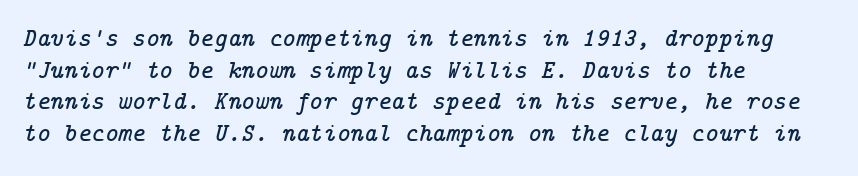
The image shows 26 px text type, italic (leaning right); set left-aligned, line spacing 1.22x, normal letter spacing, not underlined.
